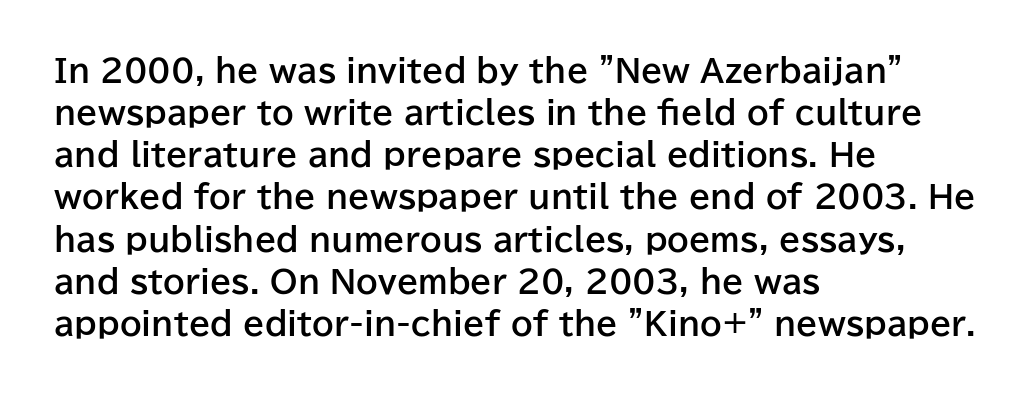
Q: Is the text bold? A: Yes.
Q: Is the text italic (slanted)? A: No, it is upright.
Q: Is the typeface a serif or a sans-serif typeface? A: Sans-serif.
Q: Is the text underlined? A: No.
Q: How is the paragraph aligned? A: Left-aligned.
Q: Is the spacing between letters normal or unusually wide? A: Normal.
Q: Is the spacing between lines tight, normal or loose? A: Normal.
Q: Width (condensed, normal, or wide)? A: Normal.
Q: Stroke contrast? A: Low.
Q: x-height? A: Medium.
Q: Monospaced? A: No.
